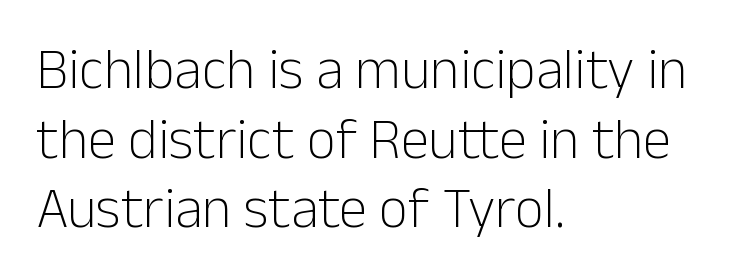
Q: Is the text bold? A: No.
Q: Is the text italic (slanted)? A: No, it is upright.
Q: Is the typeface a serif or a sans-serif typeface? A: Sans-serif.
Q: Is the text underlined? A: No.
Q: How is the paragraph aligned? A: Left-aligned.
Q: Is the spacing between letters normal or unusually wide? A: Normal.
Q: Width (condensed, normal, or wide)? A: Normal.
Q: Stroke contrast? A: Low.
Q: x-height? A: Medium.
Q: Monospaced? A: No.
